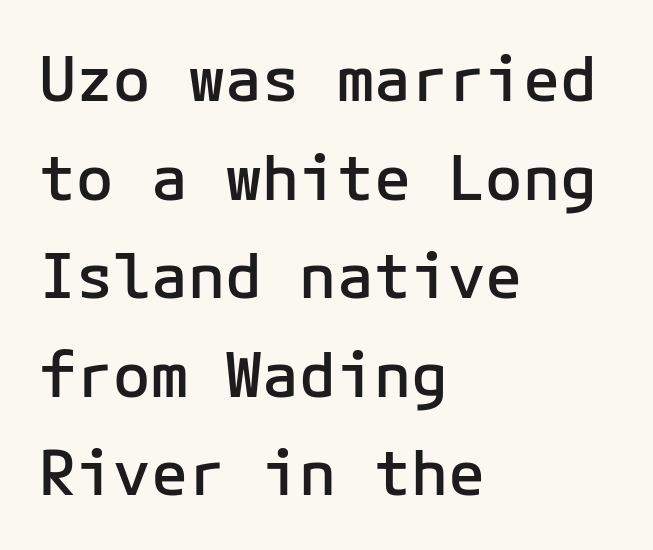
{"serif": "no", "italic": "no", "bold": "semi", "weight": "semibold", "width": "normal", "stroke_contrast": "low", "x_height": "medium", "monospaced": "yes", "underline": "no", "align": "left", "line_spacing": "normal", "line_spacing_ratio": 1.59, "letter_spacing": "normal", "letter_spacing_em": 0.0, "glyph_px": 62}
